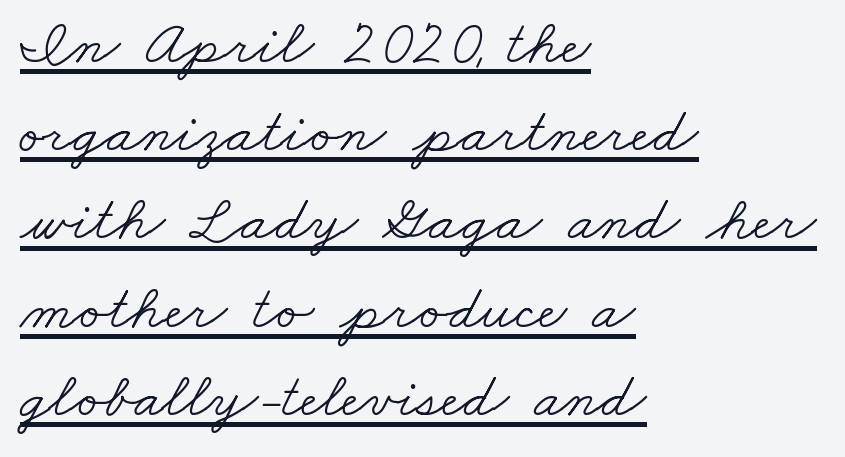
The rendering uses natural spacing where letterforms have individual widths. Stem width sits at or under what a default text font uses. The rendering uses the underline text-decoration. Baseline-to-baseline distance is the conventional proportion of letter height. You can tell from the footed stems that serif type was used.
